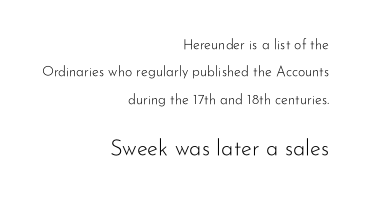
{"italic": "no", "bold": "no", "underline": "no", "align": "right", "line_spacing": "loose", "line_spacing_ratio": 1.96, "letter_spacing": "normal", "letter_spacing_em": 0.0, "larger_block": "second", "size_ratio": 1.57, "glyph_px": 22}
